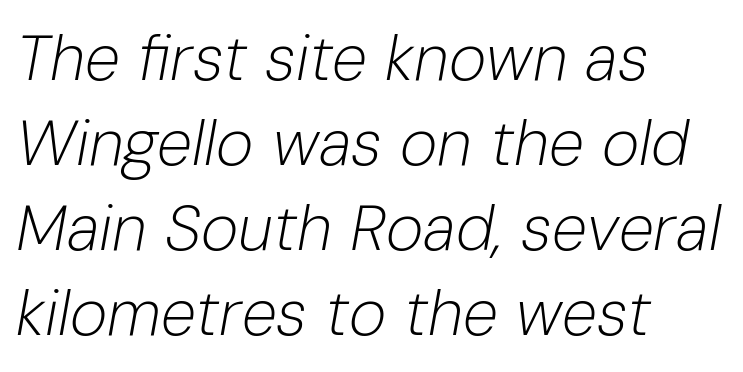
You could call the tracking neutral — neither tight nor loose. Stems here are at most as thick as an everyday book face. Underlining? Definitely not there. The passage is arranged the way most books set body copy — flush left. Evenly set lines give the paragraph a standard silhouette.
